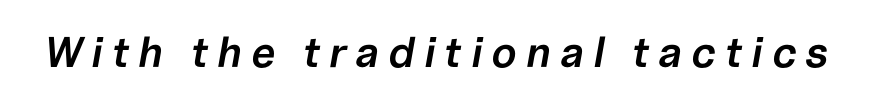
Q: Is the text bold? A: Semi-bold.
Q: Is the text italic (slanted)? A: Yes, it leans right by about 10 degrees.
Q: Is the text underlined? A: No.
Q: Is the spacing between letters normal or unusually wide? A: Unusually wide.
Q: Width (condensed, normal, or wide)? A: Normal.
Q: Stroke contrast? A: Low.
Q: x-height? A: Medium.
Q: Monospaced? A: No.
